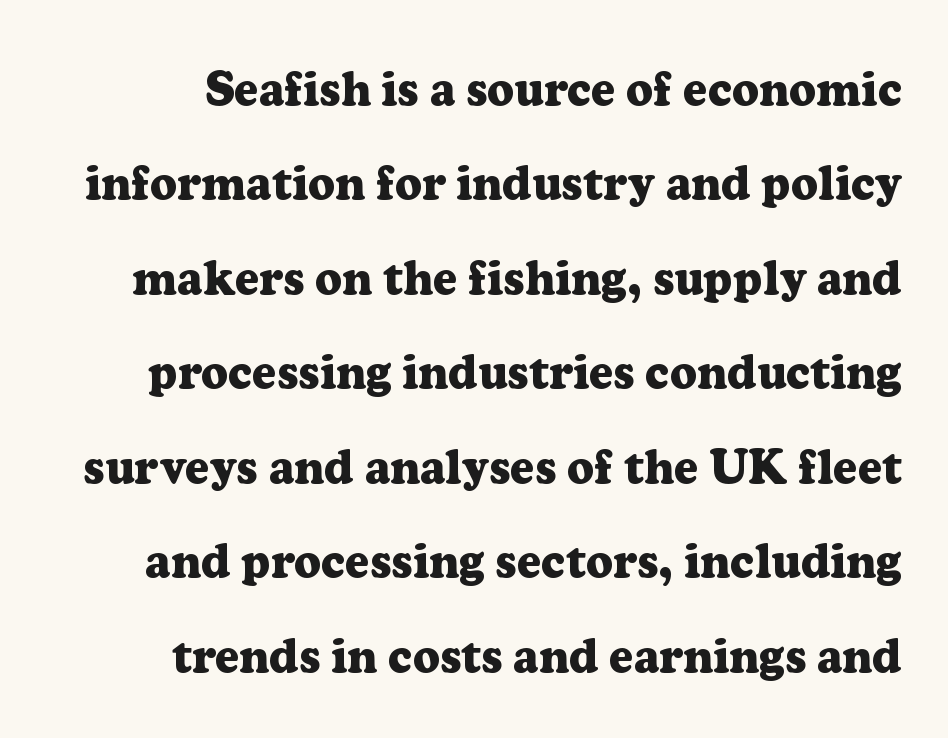
Q: Is the text bold? A: Yes.
Q: Is the text italic (slanted)? A: No, it is upright.
Q: Is the typeface a serif or a sans-serif typeface? A: Serif.
Q: Is the text underlined? A: No.
Q: Is the spacing between letters normal or unusually wide? A: Normal.
Q: Is the spacing between lines tight, normal or loose? A: Loose.
Q: Width (condensed, normal, or wide)? A: Normal.
Q: Stroke contrast? A: Low.
Q: x-height? A: Medium.
Q: Monospaced? A: No.
